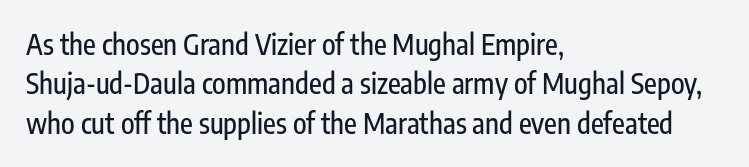
{"serif": "no", "italic": "no", "width": "condensed", "stroke_contrast": "low", "x_height": "medium", "monospaced": "no", "underline": "no", "align": "left", "line_spacing": "normal", "line_spacing_ratio": 1.41, "letter_spacing": "normal", "letter_spacing_em": 0.0, "glyph_px": 28}
